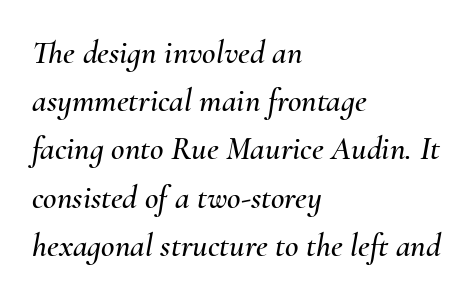
{"italic": "yes", "lean": "right", "slant_degrees": 10, "width": "normal", "stroke_contrast": "medium", "x_height": "small", "monospaced": "no", "underline": "no", "align": "left", "line_spacing": "normal", "line_spacing_ratio": 1.46, "letter_spacing": "normal", "letter_spacing_em": 0.0, "glyph_px": 33}
